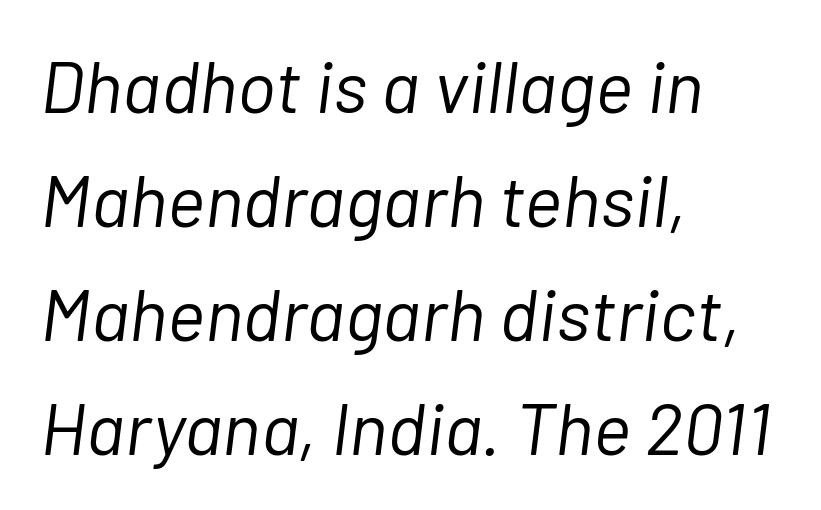
Q: Is the text bold? A: No.
Q: Is the text italic (slanted)? A: Yes, it leans right by about 7 degrees.
Q: Is the text underlined? A: No.
Q: How is the paragraph aligned? A: Left-aligned.
Q: Is the spacing between letters normal or unusually wide? A: Normal.
Q: Is the spacing between lines tight, normal or loose? A: Normal.
Q: Width (condensed, normal, or wide)? A: Normal.
Q: Stroke contrast? A: Low.
Q: x-height? A: Medium.
Q: Monospaced? A: No.
